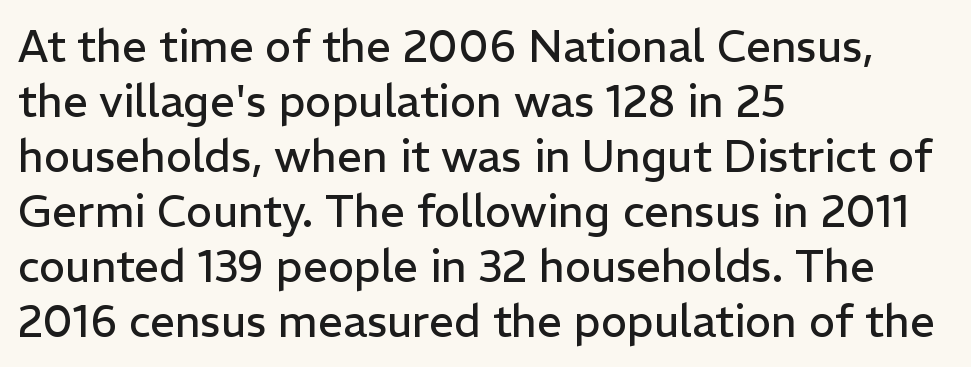
The image shows 44 px regular-weight sans-serif type, upright; set left-aligned, normal line spacing (1.25x), normal letter spacing, not underlined; low stroke contrast and a medium x-height.
